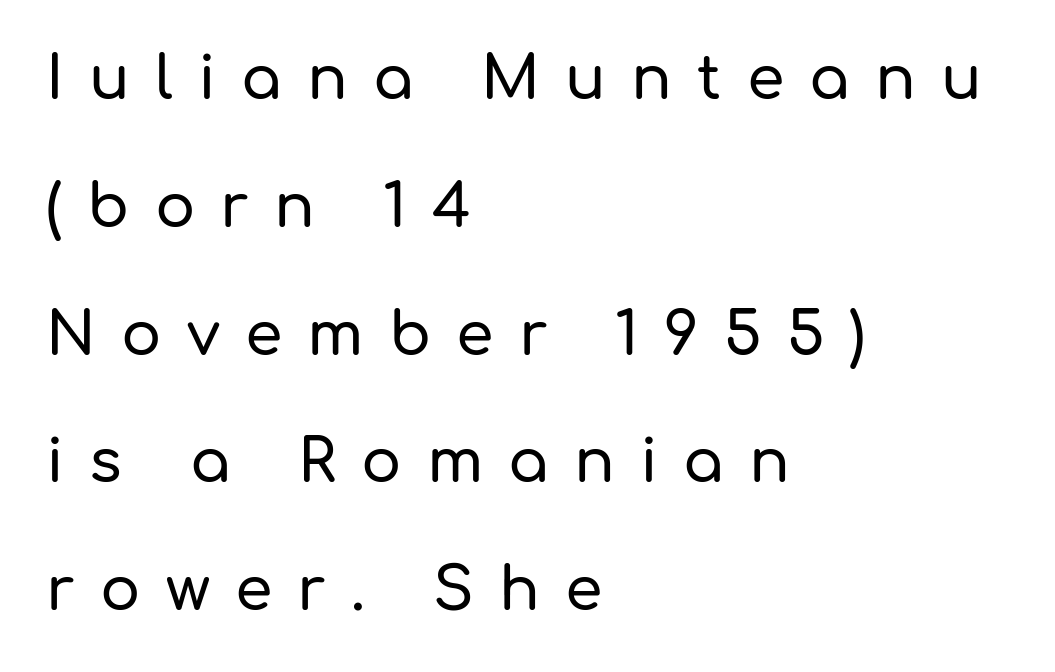
Q: Is the text italic (slanted)? A: No, it is upright.
Q: Is the typeface a serif or a sans-serif typeface? A: Sans-serif.
Q: Is the text underlined? A: No.
Q: How is the paragraph aligned? A: Left-aligned.
Q: Is the spacing between letters normal or unusually wide? A: Unusually wide.
Q: Is the spacing between lines tight, normal or loose? A: Loose.
Q: Width (condensed, normal, or wide)? A: Normal.
Q: Stroke contrast? A: Low.
Q: x-height? A: Medium.
Q: Monospaced? A: No.
